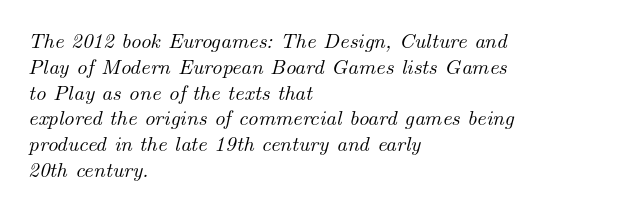
Q: Is the text italic (slanted)? A: Yes, it leans right by about 14 degrees.
Q: Is the text underlined? A: No.
Q: How is the paragraph aligned? A: Left-aligned.
Q: Is the spacing between letters normal or unusually wide? A: Normal.
